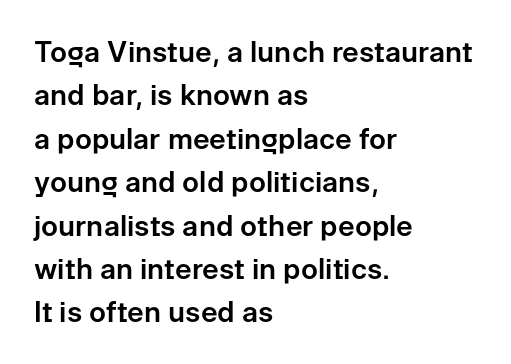
The image shows 28 px sans-serif type, upright; set left-aligned, normal line spacing (1.55x), normal letter spacing, not underlined; low stroke contrast and a medium x-height.
